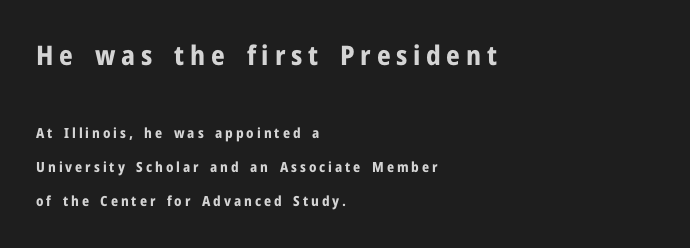
{"italic": "no", "bold": "yes", "underline": "no", "align": "left", "line_spacing": "loose", "line_spacing_ratio": 2.43, "letter_spacing": "wide", "letter_spacing_em": 0.21, "larger_block": "first", "size_ratio": 1.93, "glyph_px": 27}
